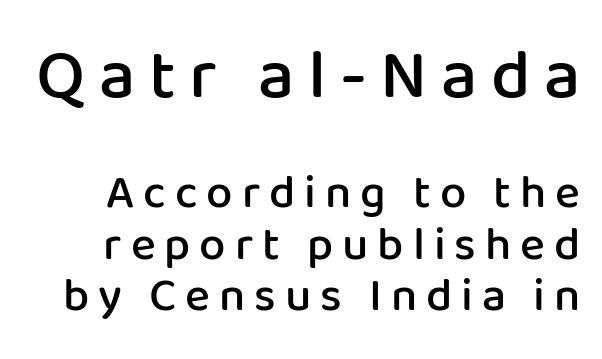
{"serif": "no", "italic": "no", "bold": "semi", "weight": "semibold", "width": "normal", "stroke_contrast": "low", "x_height": "medium", "monospaced": "no", "underline": "no", "line_spacing": "tight", "line_spacing_ratio": 1.1, "larger_block": "first", "size_ratio": 1.51, "glyph_px": 71}
